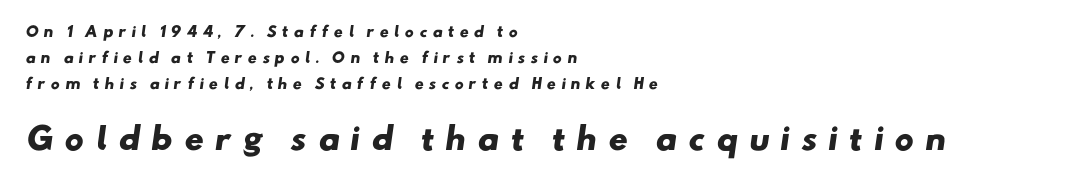
{"serif": "no", "bold": "yes", "weight": "heavy", "width": "wide", "stroke_contrast": "low", "x_height": "small", "monospaced": "no", "underline": "no", "align": "left", "line_spacing_ratio": 1.84, "letter_spacing": "wide", "letter_spacing_em": 0.36, "larger_block": "second", "size_ratio": 2.14, "glyph_px": 30}
